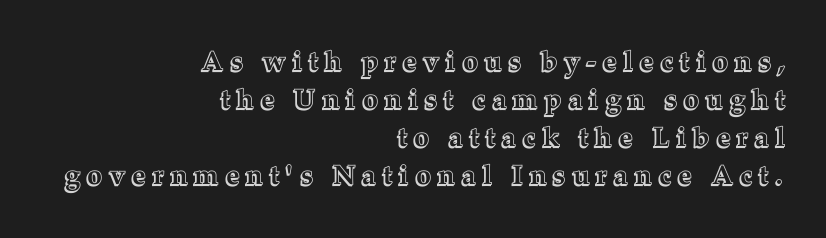
Q: Is the text italic (slanted)? A: No, it is upright.
Q: Is the text underlined? A: No.
Q: How is the paragraph aligned? A: Right-aligned.
Q: Is the spacing between letters normal or unusually wide? A: Unusually wide.
Q: Is the spacing between lines tight, normal or loose? A: Normal.
